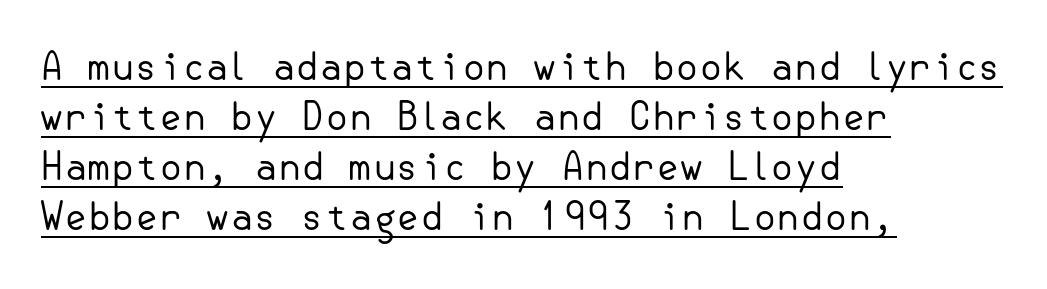
The image shows 38 px regular-weight sans-serif type, upright; set left-aligned, normal line spacing (1.32x), normal letter spacing, underlined; low stroke contrast and a small x-height.
